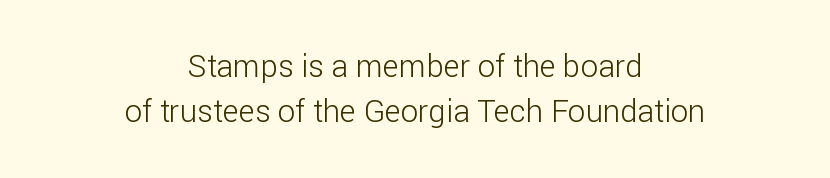
The image shows 31 px light sans-serif type, upright; set centered, normal line spacing (1.45x), normal letter spacing, not underlined; low stroke contrast and a medium x-height.
